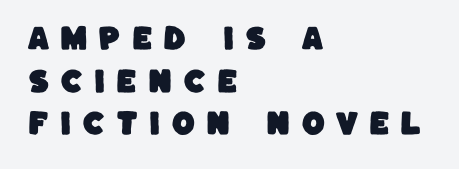
{"underline": "no", "align": "left", "line_spacing": "normal", "line_spacing_ratio": 1.58, "letter_spacing": "wide", "letter_spacing_em": 0.4, "glyph_px": 27}
